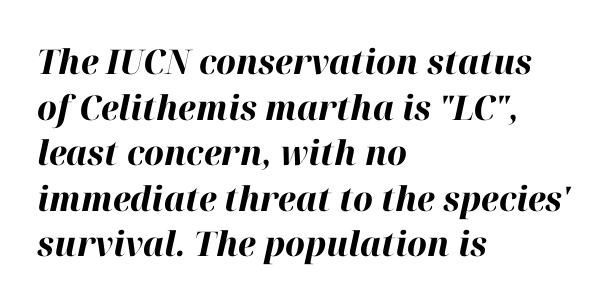
The image shows 34 px bold type, italic (leaning right); set left-aligned, normal line spacing (1.34x), normal letter spacing, not underlined; high stroke contrast and a medium x-height.
